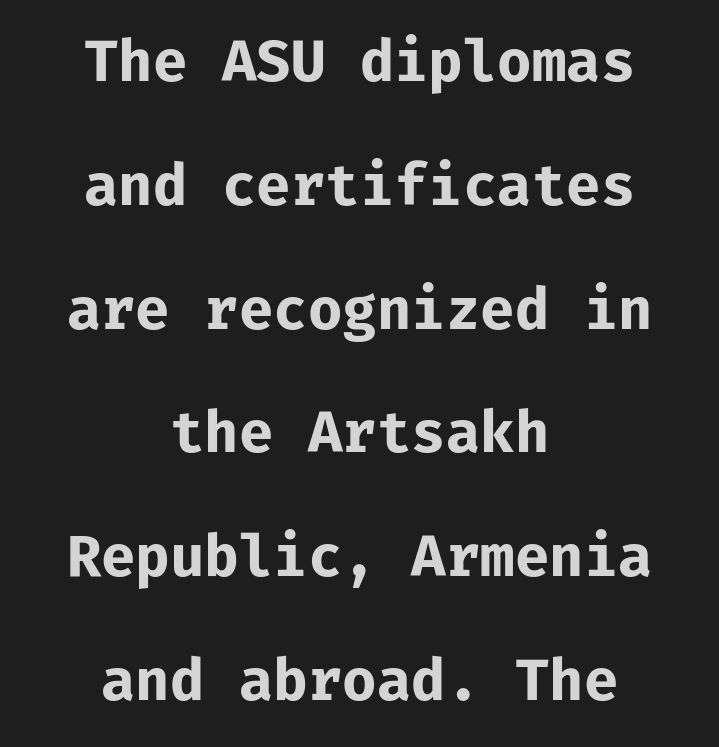
{"serif": "no", "italic": "no", "bold": "yes", "weight": "bold", "width": "normal", "stroke_contrast": "low", "x_height": "medium", "monospaced": "yes", "underline": "no", "align": "center", "line_spacing": "loose", "line_spacing_ratio": 2.21, "letter_spacing": "normal", "letter_spacing_em": 0.0, "glyph_px": 56}
